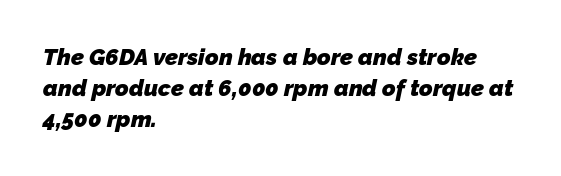
Students, this is bold: see how much ink each stroke carries. Alignment: flush left. Rows of type keep a routine distance in the vertical direction. Lines of text with bare space underneath. The letters sit at their default tracking, neither squeezed nor spread.
